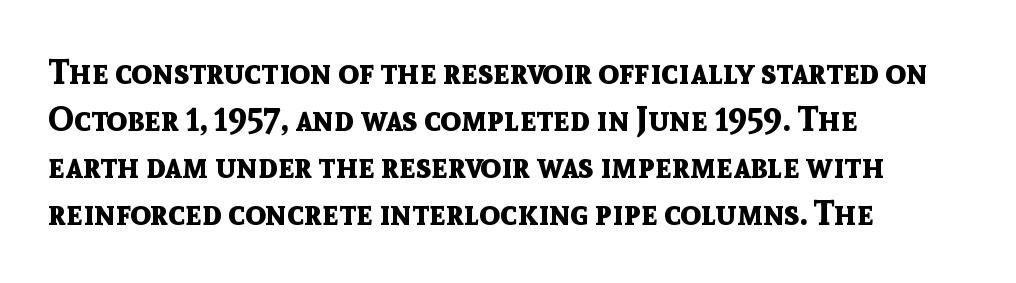
Q: Is the text bold? A: Yes.
Q: Is the text italic (slanted)? A: No, it is upright.
Q: Is the typeface a serif or a sans-serif typeface? A: Sans-serif.
Q: Is the text underlined? A: No.
Q: How is the paragraph aligned? A: Left-aligned.
Q: Is the spacing between letters normal or unusually wide? A: Normal.
Q: Is the spacing between lines tight, normal or loose? A: Normal.
Q: Width (condensed, normal, or wide)? A: Normal.
Q: x-height? A: Medium.
Q: Monospaced? A: No.
